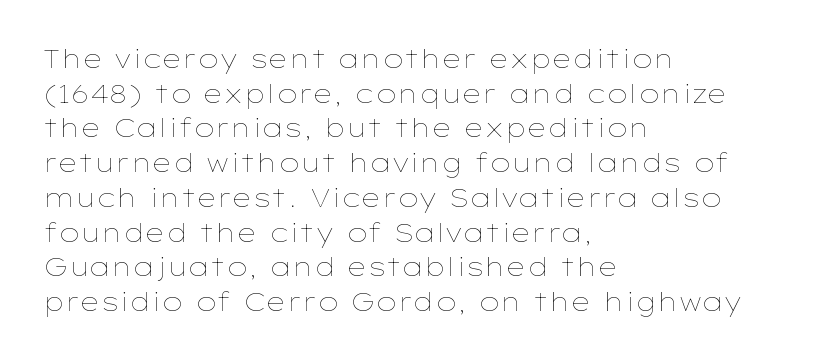
The letters stand straight up with perfectly vertical stems. The typesetter chose a ragged-right arrangement here. What's the leading like? Ordinary, nothing unusual. Nothing unusual about the tracking: characters are spaced as the font intends. Is the stroke heavy? The answer is a plain regular-or-lighter.
